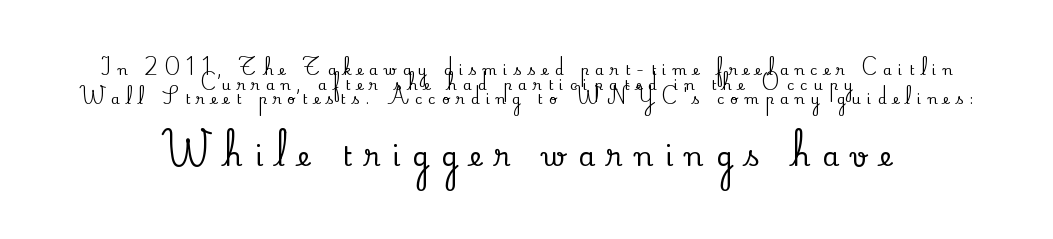
Q: Is the text italic (slanted)? A: No, it is upright.
Q: Is the text underlined? A: No.
Q: How is the paragraph aligned? A: Centered.
Q: Is the spacing between letters normal or unusually wide? A: Unusually wide.
Q: Is the spacing between lines tight, normal or loose? A: Tight.
Q: Which block of text is set in a larger size, the first (top) or the second (bottom)? A: The second (bottom) one.
